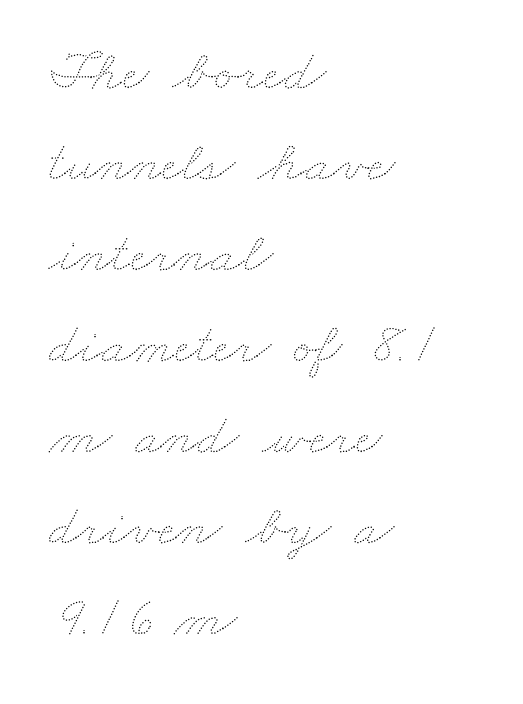
The image shows 58 px thin, wide type; set left-aligned, normal line spacing (1.57x), normal letter spacing, not underlined; medium stroke contrast and a small x-height.
